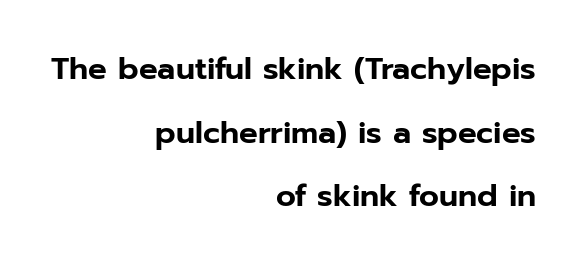
The image shows 31 px sans-serif type, upright; set right-aligned, loose line spacing (2.05x), normal letter spacing, not underlined; low stroke contrast and a medium x-height.
